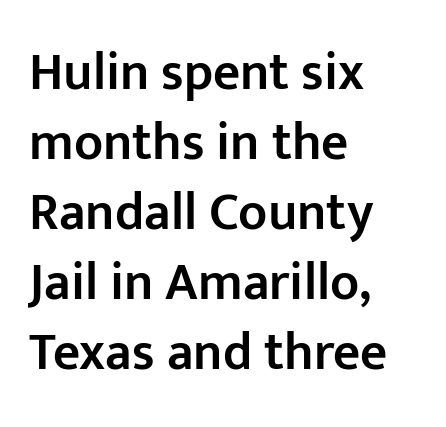
This is sans-serif lettering, the kind often seen on screens and signage. In terms of weight, the rendering is demibold, just under bold. The compositor pushed each line to the left boundary. Is this a fixed-width face? No — the glyphs have proportional, varying widths. Beneath every word, the page is bare.
